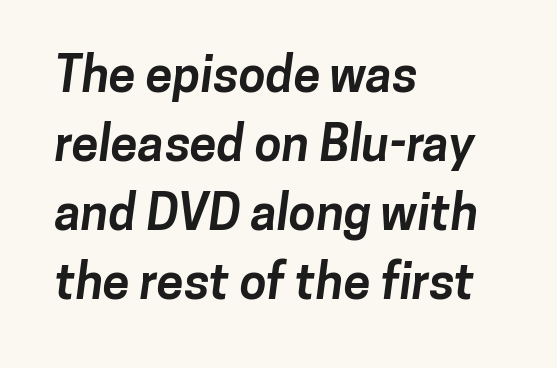
The passage shown stacks its lines at a standard gap. This sample is left-justified, so line endings fall wherever the words run out. Here the designer chose a conventional face with non-uniform glyph widths. Its strokes are broad and dark, the hallmark of bold type.
